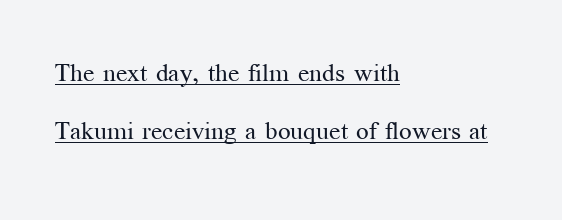
Q: Is the text bold? A: No.
Q: Is the text italic (slanted)? A: No, it is upright.
Q: Is the text underlined? A: Yes.
Q: How is the paragraph aligned? A: Left-aligned.
Q: Is the spacing between letters normal or unusually wide? A: Normal.
Q: Is the spacing between lines tight, normal or loose? A: Loose.
